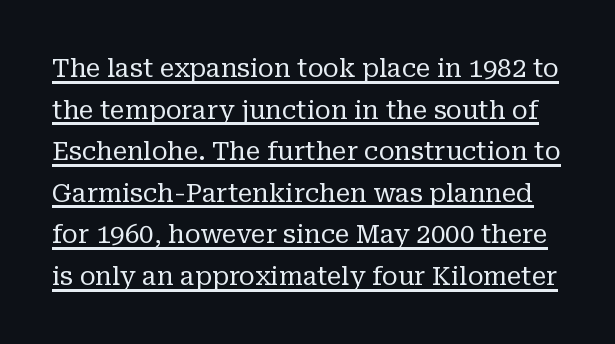
The image shows 26 px text type, upright; set normal line spacing (1.6x), normal letter spacing, underlined.
